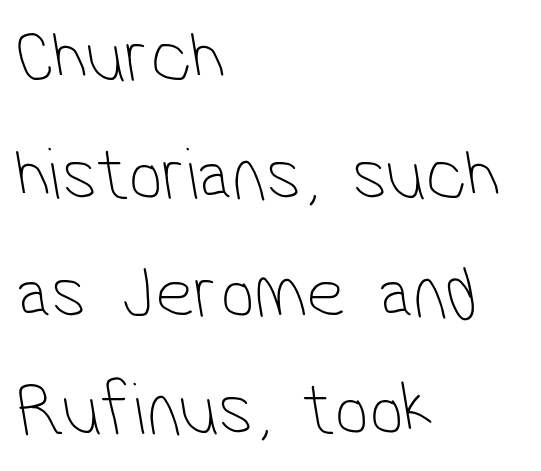
{"serif": "no", "bold": "no", "weight": "thin", "width": "condensed", "stroke_contrast": "low", "x_height": "medium", "monospaced": "no", "underline": "no", "align": "left", "line_spacing": "normal", "line_spacing_ratio": 1.55, "letter_spacing": "normal", "letter_spacing_em": 0.0, "glyph_px": 76}
